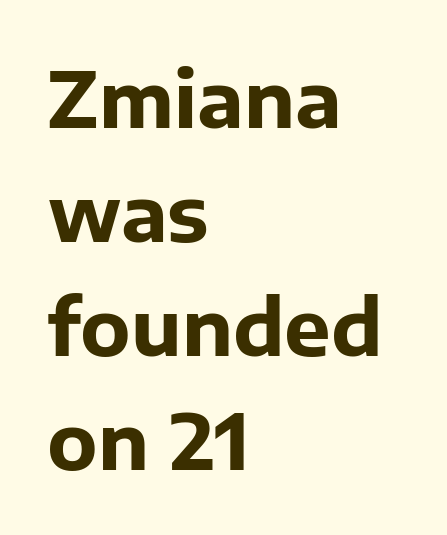
{"serif": "no", "italic": "no", "bold": "yes", "weight": "bold", "width": "normal", "stroke_contrast": "low", "x_height": "medium", "monospaced": "no", "underline": "no", "align": "left", "line_spacing": "normal", "line_spacing_ratio": 1.46, "letter_spacing": "normal", "letter_spacing_em": 0.0, "glyph_px": 78}
